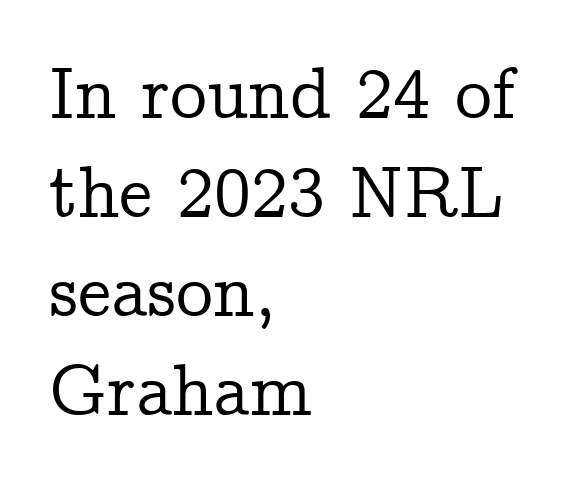
The image shows 74 px serif type, upright; set left-aligned, normal line spacing (1.34x), normal letter spacing, not underlined; low stroke contrast and a medium x-height.
